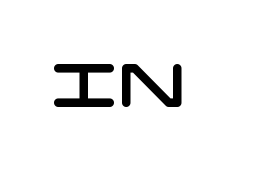
{"serif": "no", "width": "wide", "stroke_contrast": "low", "x_height": "large", "underline": "no", "letter_spacing": "normal", "letter_spacing_em": 0.0, "glyph_px": 60}
